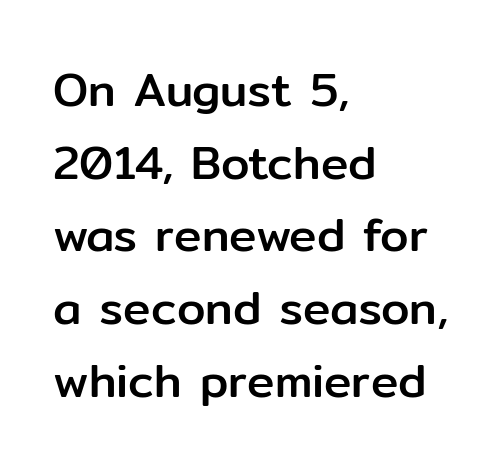
{"serif": "no", "italic": "no", "width": "normal", "stroke_contrast": "low", "x_height": "medium", "monospaced": "no", "underline": "no", "align": "left", "line_spacing": "normal", "line_spacing_ratio": 1.58, "letter_spacing": "normal", "letter_spacing_em": 0.0, "glyph_px": 46}
